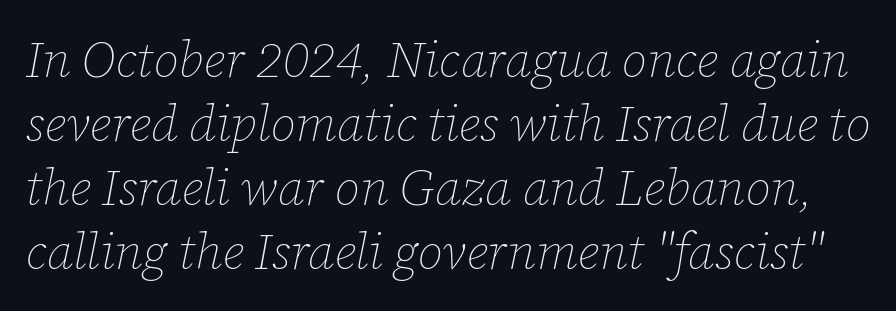
The image shows 50 px thin type, italic (leaning right); set normal line spacing (1.28x), normal letter spacing, not underlined; low stroke contrast and a medium x-height.
